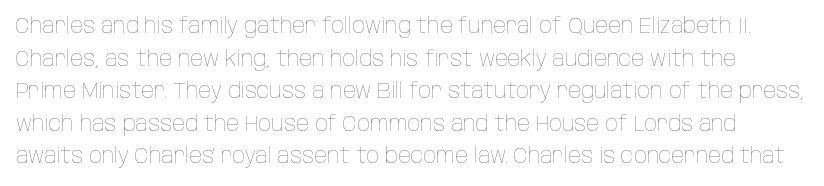
Q: Is the text bold? A: No.
Q: Is the text italic (slanted)? A: No, it is upright.
Q: Is the text underlined? A: No.
Q: Is the spacing between letters normal or unusually wide? A: Normal.
Q: Is the spacing between lines tight, normal or loose? A: Normal.
